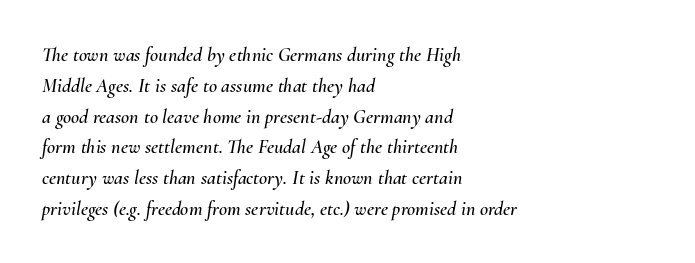
Tracking value appears to be zero — textbook default spacing. The string is rendered with underlining switched off. Where is the straight margin? On the left. Evenly set lines give the paragraph a standard silhouette.
